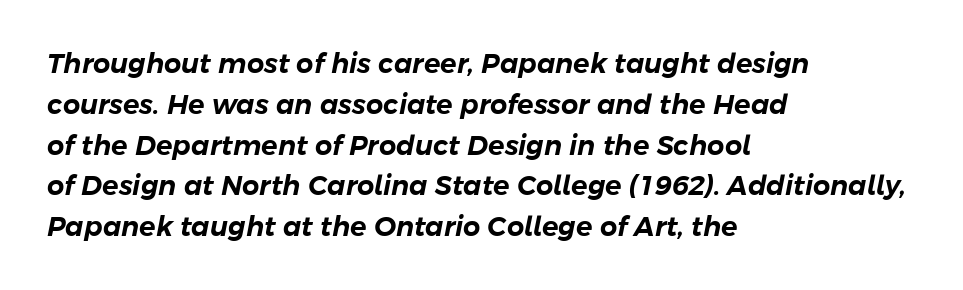
Q: Is the text italic (slanted)? A: Yes, it leans right by about 11 degrees.
Q: Is the text underlined? A: No.
Q: How is the paragraph aligned? A: Left-aligned.
Q: Is the spacing between letters normal or unusually wide? A: Normal.
Q: Is the spacing between lines tight, normal or loose? A: Normal.
